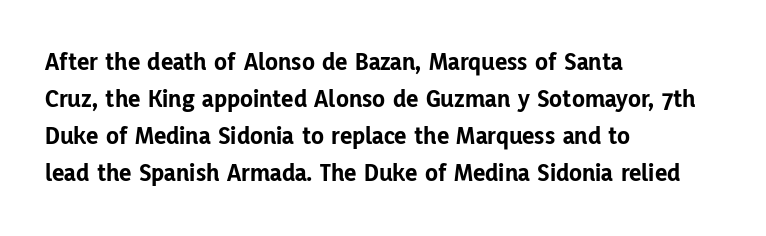
Q: Is the text bold? A: Yes.
Q: Is the text italic (slanted)? A: No, it is upright.
Q: Is the text underlined? A: No.
Q: How is the paragraph aligned? A: Left-aligned.
Q: Is the spacing between letters normal or unusually wide? A: Normal.
Q: Is the spacing between lines tight, normal or loose? A: Normal.
